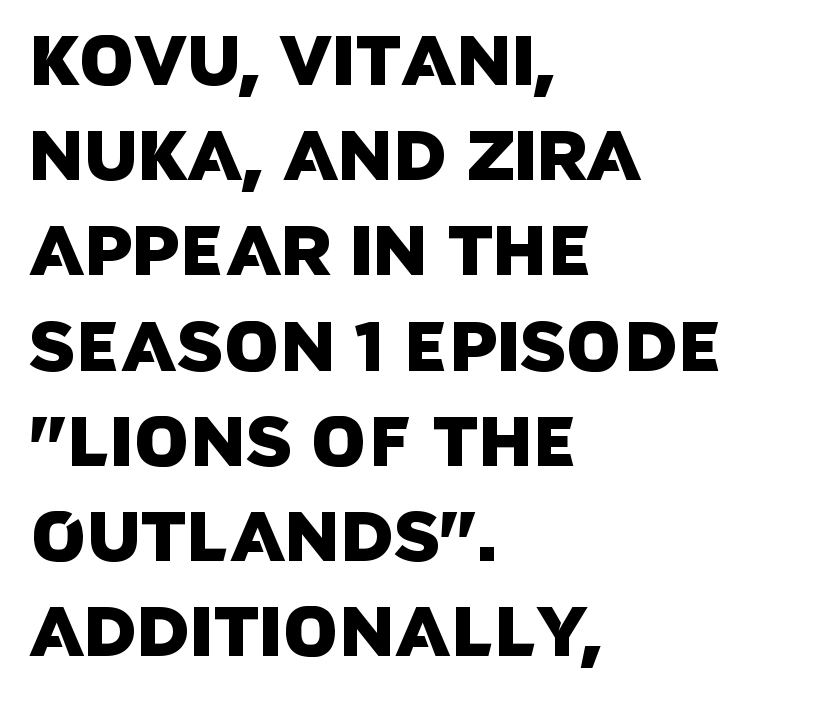
{"serif": "no", "width": "normal", "stroke_contrast": "low", "x_height": "large", "monospaced": "no", "underline": "no", "align": "left", "line_spacing": "normal", "line_spacing_ratio": 1.36, "letter_spacing": "normal", "letter_spacing_em": 0.0, "glyph_px": 70}
